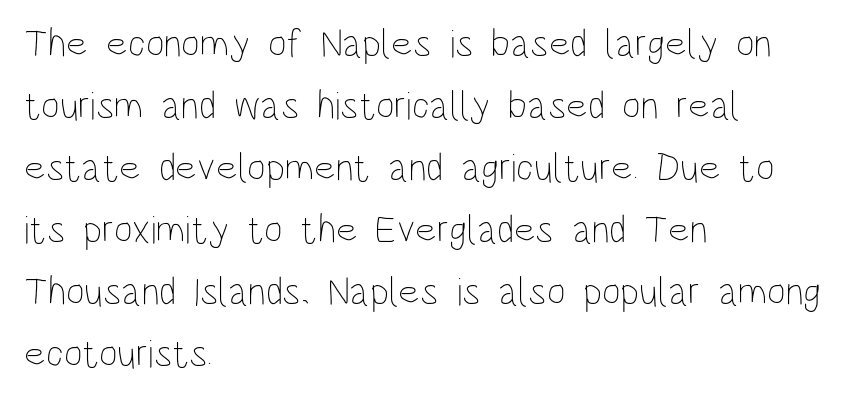
{"italic": "no", "bold": "no", "weight": "thin", "width": "condensed", "stroke_contrast": "low", "x_height": "large", "monospaced": "no", "underline": "no", "align": "left", "line_spacing": "normal", "line_spacing_ratio": 1.55, "letter_spacing": "normal", "letter_spacing_em": 0.0, "glyph_px": 40}
